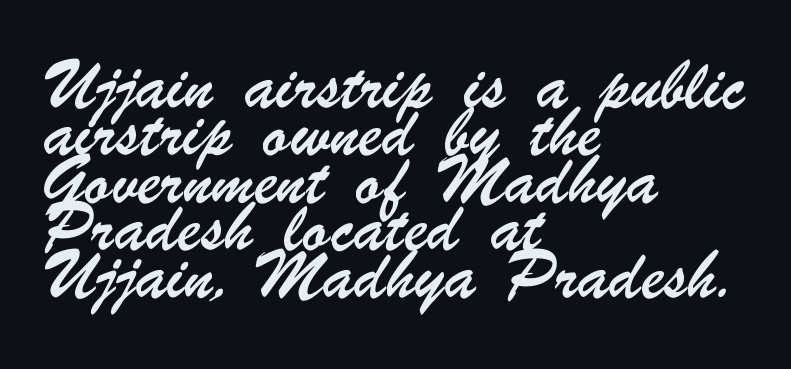
Q: Is the typeface a serif or a sans-serif typeface? A: Sans-serif.
Q: Is the text underlined? A: No.
Q: How is the paragraph aligned? A: Left-aligned.
Q: Is the spacing between letters normal or unusually wide? A: Normal.
Q: Is the spacing between lines tight, normal or loose? A: Normal.
Q: Width (condensed, normal, or wide)? A: Condensed.
Q: Stroke contrast? A: Low.
Q: x-height? A: Small.
Q: Monospaced? A: No.
